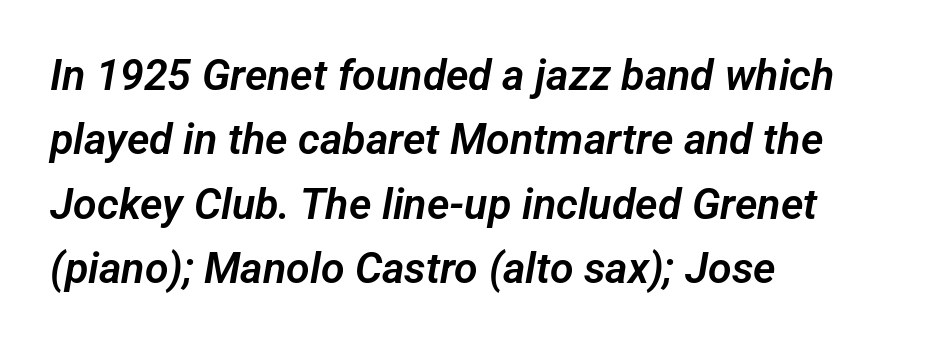
{"serif": "no", "width": "normal", "stroke_contrast": "low", "x_height": "medium", "monospaced": "no", "underline": "no", "align": "left", "line_spacing": "normal", "line_spacing_ratio": 1.5, "letter_spacing": "normal", "letter_spacing_em": 0.0, "glyph_px": 43}
